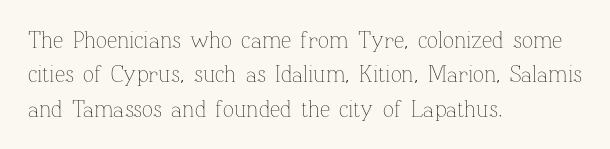
{"italic": "no", "bold": "no", "underline": "no", "align": "left", "line_spacing": "normal", "line_spacing_ratio": 1.49, "letter_spacing": "normal", "letter_spacing_em": 0.0, "glyph_px": 23}
